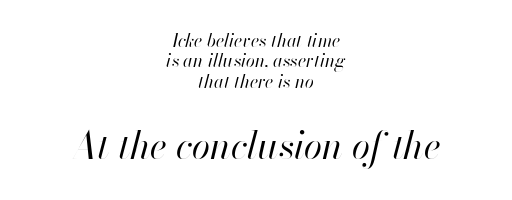
The image shows 37 px regular-weight type, italic (leaning right); set centered, tight line spacing (1.13x), normal letter spacing, not underlined; the second (bottom) block is 2.06x larger; high stroke contrast and a small x-height.
